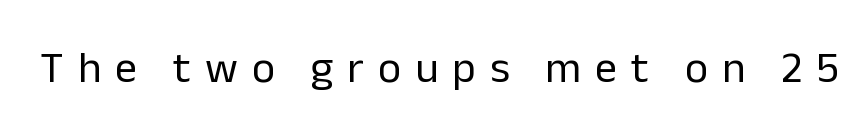
The image shows 44 px regular-weight sans-serif type, upright; set unusually wide letter spacing (+0.32 em), not underlined; low stroke contrast and a medium x-height.
